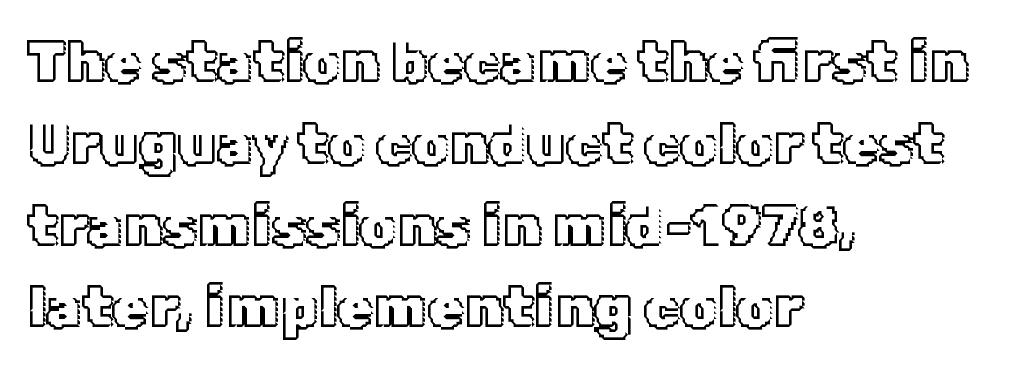
Q: Is the text italic (slanted)? A: No, it is upright.
Q: Is the text underlined? A: No.
Q: How is the paragraph aligned? A: Left-aligned.
Q: Is the spacing between letters normal or unusually wide? A: Normal.
Q: Is the spacing between lines tight, normal or loose? A: Normal.
Q: Width (condensed, normal, or wide)? A: Normal.
Q: x-height? A: Medium.
Q: Monospaced? A: No.
